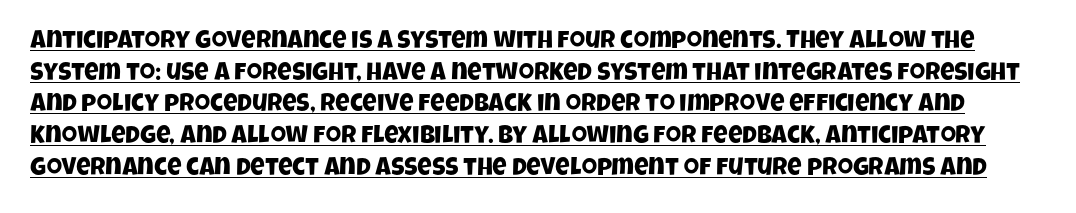
The image shows 25 px text type; set normal line spacing (1.27x), normal letter spacing, underlined.
